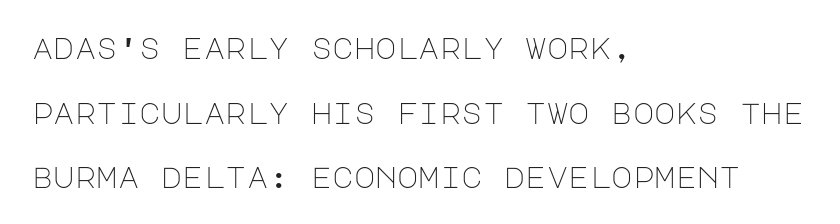
{"serif": "no", "italic": "no", "bold": "no", "weight": "light", "width": "normal", "stroke_contrast": "low", "x_height": "large", "underline": "no", "align": "left", "line_spacing": "loose", "line_spacing_ratio": 2.23, "letter_spacing": "normal", "letter_spacing_em": 0.0, "glyph_px": 29}
